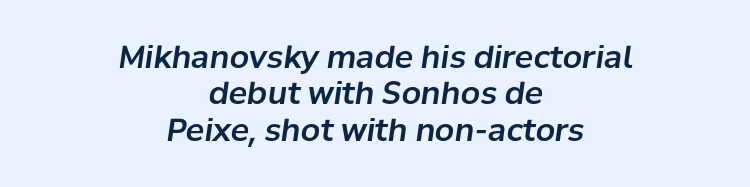
{"italic": "yes", "lean": "right", "slant_degrees": 8, "width": "normal", "stroke_contrast": "low", "x_height": "medium", "monospaced": "no", "underline": "no", "align": "center", "line_spacing_ratio": 1.17, "letter_spacing": "normal", "letter_spacing_em": 0.0, "glyph_px": 31}
